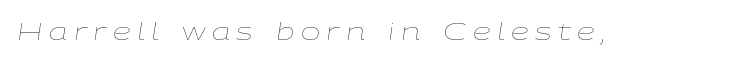
{"italic": "yes", "lean": "right", "slant_degrees": 9, "bold": "no", "underline": "no", "letter_spacing": "wide", "letter_spacing_em": 0.28, "glyph_px": 23}
